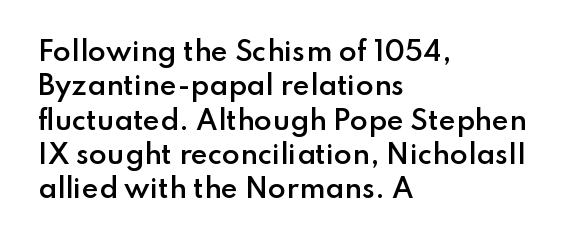
The image shows 26 px text type, upright; set left-aligned, normal line spacing (1.32x), normal letter spacing, not underlined.
